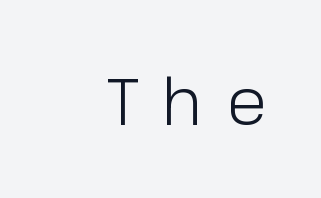
The image shows 66 px light sans-serif type, upright; set unusually wide letter spacing (+0.35 em), not underlined; low stroke contrast and a medium x-height.
